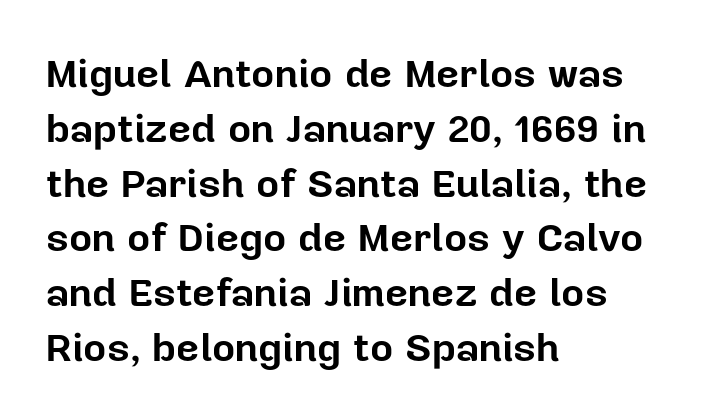
{"serif": "no", "italic": "no", "bold": "yes", "weight": "bold", "width": "normal", "stroke_contrast": "low", "x_height": "medium", "monospaced": "no", "underline": "no", "align": "left", "line_spacing": "normal", "line_spacing_ratio": 1.37, "letter_spacing": "normal", "letter_spacing_em": 0.0, "glyph_px": 40}
